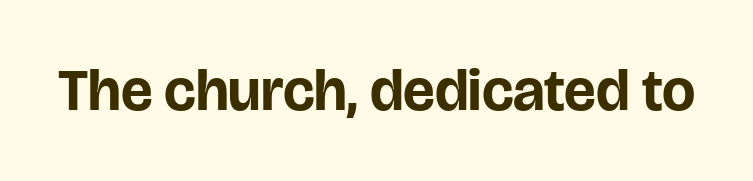
The image shows 59 px bold sans-serif type, upright; set normal letter spacing, not underlined; low stroke contrast and a large x-height.
